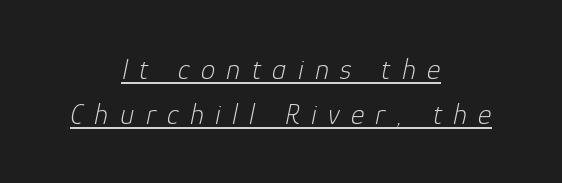
The image shows 29 px light type, italic (leaning right); set centered, normal line spacing (1.55x), unusually wide letter spacing (+0.39 em), underlined; low stroke contrast and a medium x-height.
